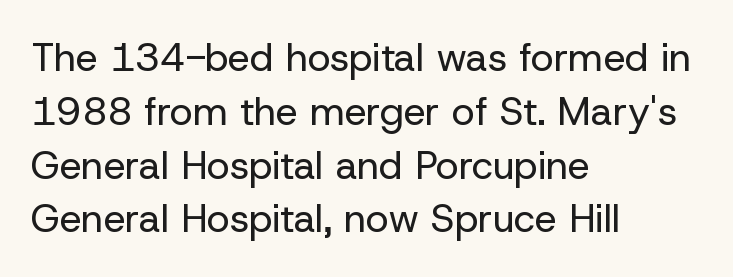
{"serif": "no", "italic": "no", "bold": "no", "weight": "regular", "width": "normal", "stroke_contrast": "low", "x_height": "medium", "monospaced": "no", "underline": "no", "align": "left", "line_spacing": "normal", "line_spacing_ratio": 1.38, "letter_spacing": "normal", "letter_spacing_em": 0.0, "glyph_px": 39}
